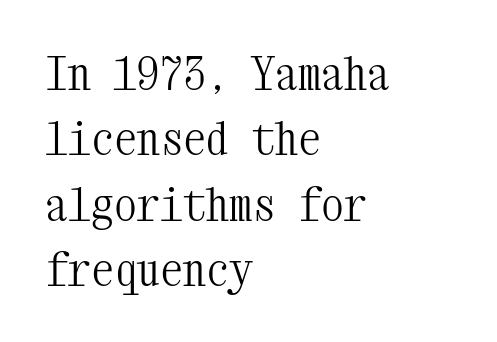
{"serif": "yes", "italic": "no", "bold": "no", "weight": "light", "width": "condensed", "stroke_contrast": "medium", "x_height": "medium", "monospaced": "yes", "underline": "no", "align": "left", "line_spacing": "normal", "line_spacing_ratio": 1.42, "letter_spacing": "normal", "letter_spacing_em": 0.0, "glyph_px": 46}
